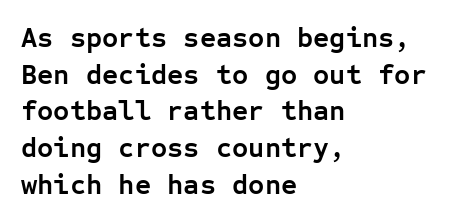
{"serif": "no", "italic": "no", "bold": "yes", "weight": "semibold", "width": "normal", "stroke_contrast": "low", "x_height": "medium", "monospaced": "yes", "underline": "no", "align": "left", "line_spacing": "normal", "line_spacing_ratio": 1.31, "letter_spacing": "normal", "letter_spacing_em": 0.0, "glyph_px": 28}
